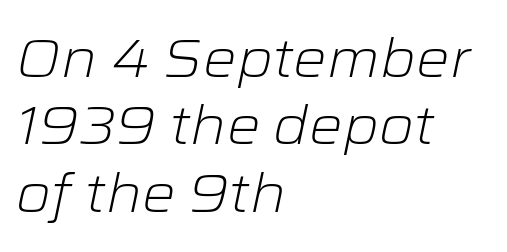
{"italic": "yes", "lean": "right", "slant_degrees": 12, "bold": "no", "weight": "light", "width": "wide", "stroke_contrast": "low", "x_height": "medium", "monospaced": "no", "underline": "no", "align": "left", "line_spacing": "normal", "line_spacing_ratio": 1.27, "letter_spacing": "normal", "letter_spacing_em": 0.0, "glyph_px": 53}
